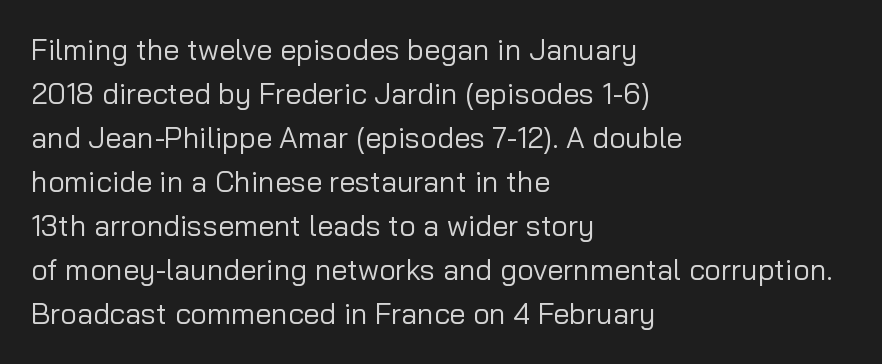
These lines keep a tight, regular rhythm from letter to letter. Think of a printed novel: that variable character pitch is what you see here. Each new line begins a customary step beneath the previous one. These lines are composed in type without serifs.
